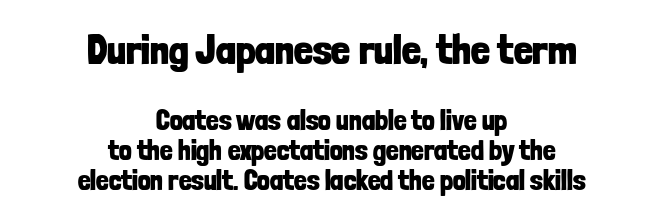
{"serif": "no", "italic": "no", "bold": "yes", "weight": "bold", "width": "condensed", "stroke_contrast": "low", "x_height": "medium", "monospaced": "no", "underline": "no", "align": "center", "line_spacing": "tight", "line_spacing_ratio": 1.08, "letter_spacing": "normal", "letter_spacing_em": 0.0, "larger_block": "first", "size_ratio": 1.5, "glyph_px": 42}
